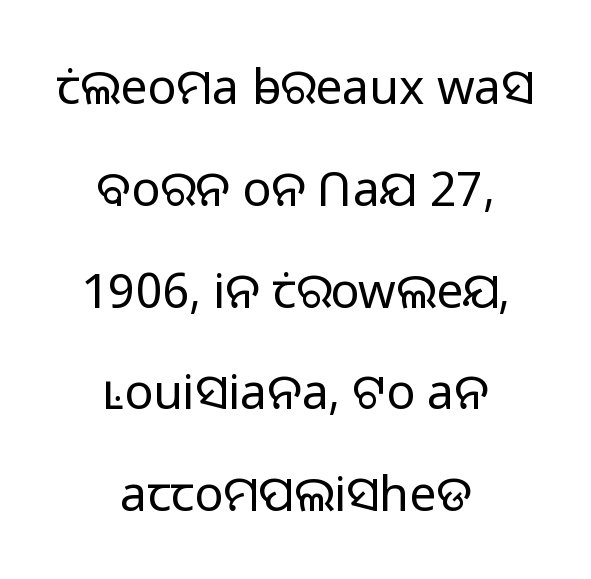
{"serif": "no", "italic": "no", "bold": "no", "weight": "light", "width": "normal", "stroke_contrast": "low", "x_height": "medium", "monospaced": "no", "underline": "no", "align": "center", "line_spacing": "loose", "line_spacing_ratio": 2.12, "letter_spacing": "normal", "letter_spacing_em": 0.0, "glyph_px": 48}
